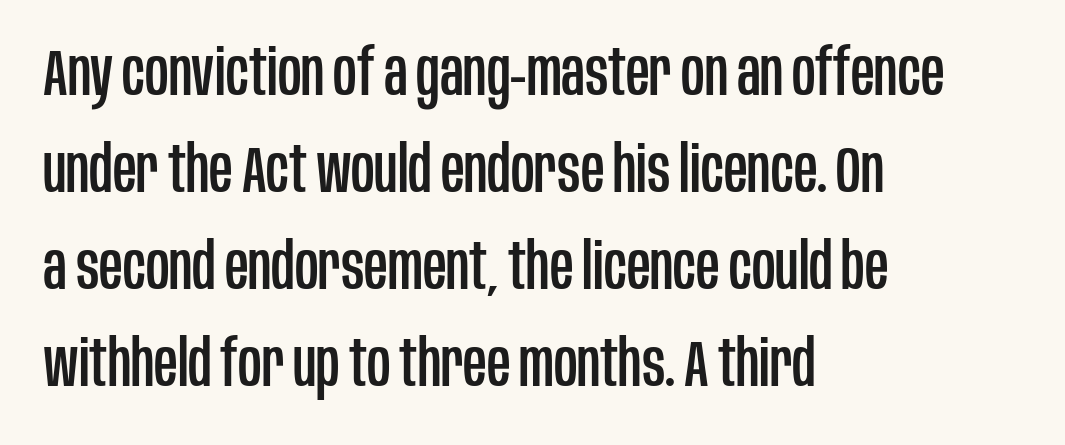
{"serif": "no", "italic": "no", "width": "condensed", "stroke_contrast": "low", "x_height": "large", "monospaced": "no", "underline": "no", "align": "left", "line_spacing": "normal", "line_spacing_ratio": 1.49, "letter_spacing": "normal", "letter_spacing_em": 0.0, "glyph_px": 65}
